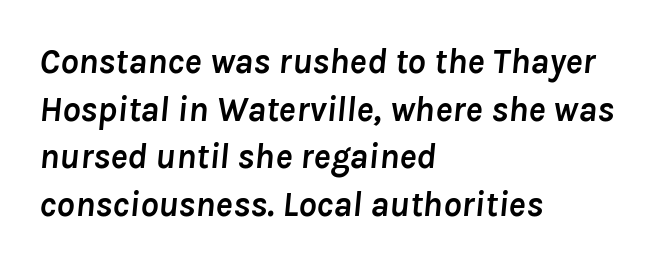
The image shows 36 px semibold type, italic (leaning right); set left-aligned, normal line spacing (1.32x), normal letter spacing, not underlined; low stroke contrast and a medium x-height.
